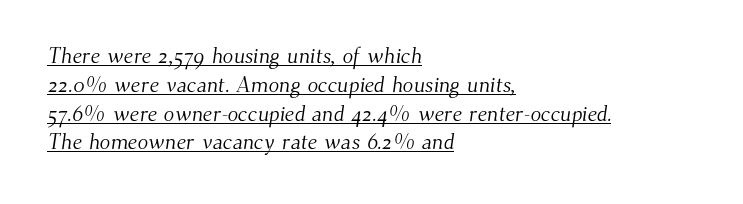
{"bold": "no", "underline": "yes", "align": "left", "line_spacing": "normal", "line_spacing_ratio": 1.31, "letter_spacing": "normal", "letter_spacing_em": 0.0, "glyph_px": 22}
